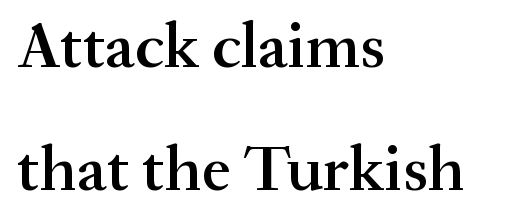
The image shows 65 px semibold serif type, upright; set left-aligned, loose line spacing (1.9x), normal letter spacing, not underlined; medium stroke contrast and a small x-height.
